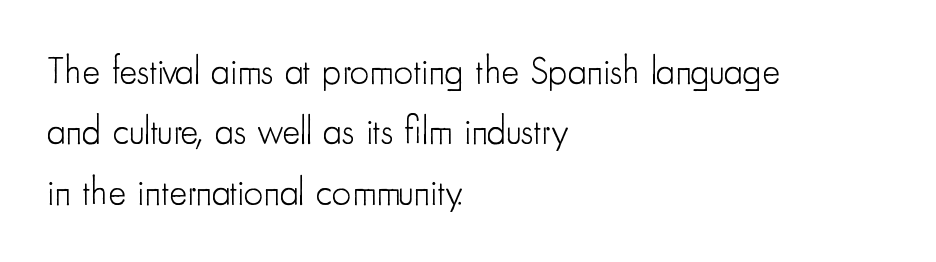
The image shows 38 px light, condensed sans-serif type, upright; set left-aligned, normal line spacing (1.59x), normal letter spacing, not underlined; low stroke contrast and a small x-height.
